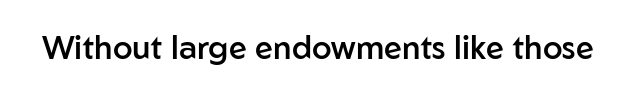
The image shows 32 px semibold sans-serif type, upright; set normal letter spacing, not underlined; low stroke contrast and a medium x-height.
